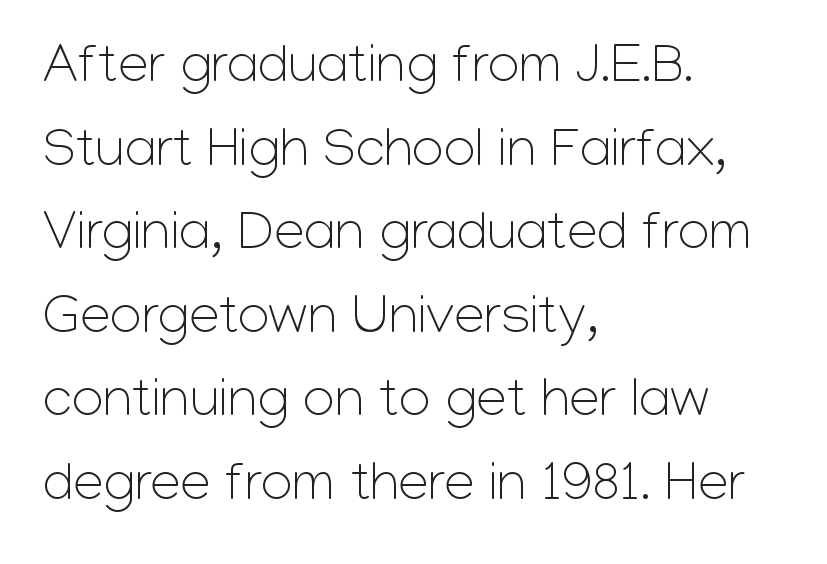
Q: Is the text bold? A: No.
Q: Is the text italic (slanted)? A: No, it is upright.
Q: Is the typeface a serif or a sans-serif typeface? A: Sans-serif.
Q: Is the text underlined? A: No.
Q: How is the paragraph aligned? A: Left-aligned.
Q: Is the spacing between letters normal or unusually wide? A: Normal.
Q: Is the spacing between lines tight, normal or loose? A: Normal.
Q: Width (condensed, normal, or wide)? A: Normal.
Q: Stroke contrast? A: Low.
Q: x-height? A: Medium.
Q: Monospaced? A: No.
